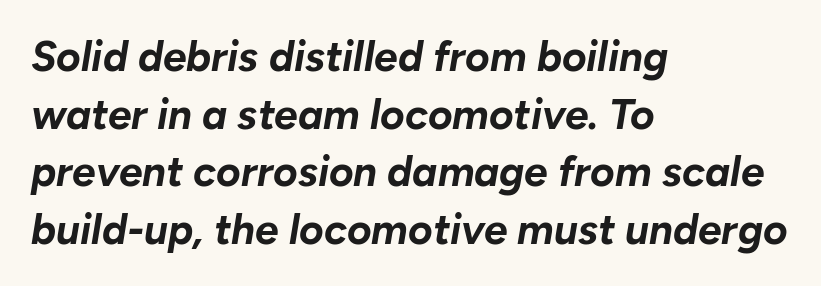
Q: Is the text bold? A: Yes.
Q: Is the text italic (slanted)? A: Yes, it leans right by about 10 degrees.
Q: Is the text underlined? A: No.
Q: How is the paragraph aligned? A: Left-aligned.
Q: Is the spacing between letters normal or unusually wide? A: Normal.
Q: Is the spacing between lines tight, normal or loose? A: Normal.
Q: Width (condensed, normal, or wide)? A: Normal.
Q: Stroke contrast? A: Low.
Q: x-height? A: Medium.
Q: Monospaced? A: No.
